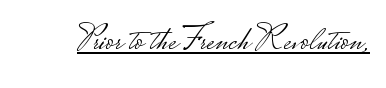
{"serif": "no", "bold": "no", "weight": "light", "width": "wide", "stroke_contrast": "low", "monospaced": "no", "underline": "yes", "letter_spacing": "normal", "letter_spacing_em": 0.0, "glyph_px": 35}
